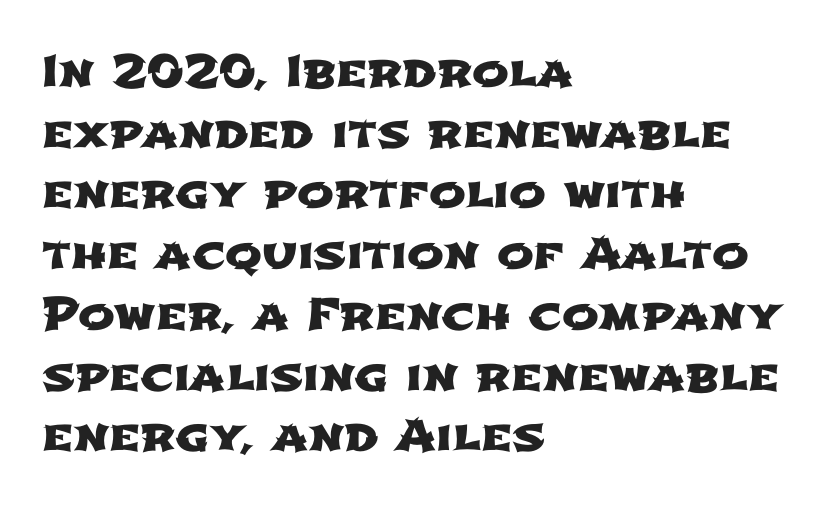
Q: Is the typeface a serif or a sans-serif typeface? A: Sans-serif.
Q: Is the text underlined? A: No.
Q: How is the paragraph aligned? A: Left-aligned.
Q: Is the spacing between letters normal or unusually wide? A: Normal.
Q: Is the spacing between lines tight, normal or loose? A: Normal.
Q: Width (condensed, normal, or wide)? A: Wide.
Q: Stroke contrast? A: Low.
Q: x-height? A: Medium.
Q: Monospaced? A: No.
